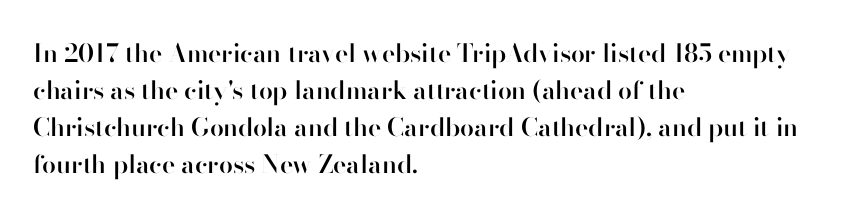
Q: Is the text bold? A: Semi-bold.
Q: Is the text italic (slanted)? A: No, it is upright.
Q: Is the text underlined? A: No.
Q: How is the paragraph aligned? A: Left-aligned.
Q: Is the spacing between letters normal or unusually wide? A: Normal.
Q: Is the spacing between lines tight, normal or loose? A: Normal.
